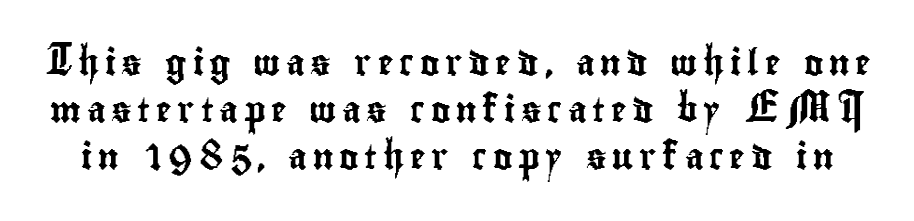
{"italic": "no", "underline": "no", "line_spacing_ratio": 1.8, "letter_spacing": "wide", "letter_spacing_em": 0.22, "glyph_px": 26}
